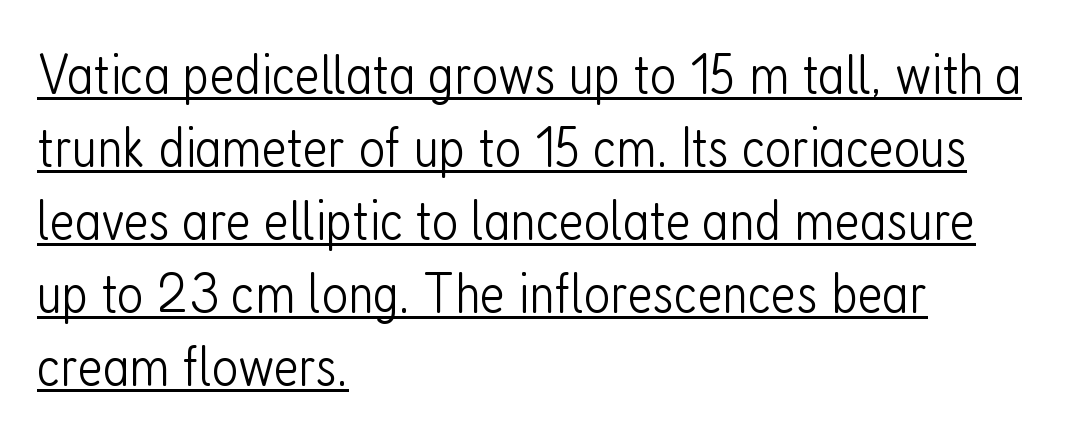
{"serif": "no", "italic": "no", "bold": "no", "weight": "light", "width": "condensed", "stroke_contrast": "low", "x_height": "medium", "monospaced": "no", "underline": "yes", "align": "left", "line_spacing": "normal", "line_spacing_ratio": 1.28, "letter_spacing": "normal", "letter_spacing_em": 0.0, "glyph_px": 57}
